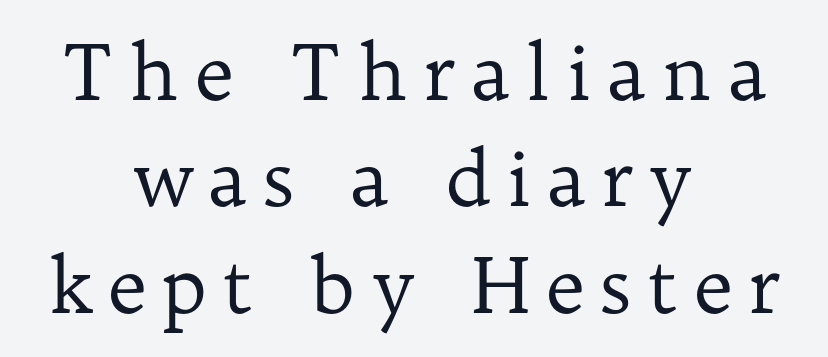
The image shows 77 px regular-weight serif type, upright; set centered, normal line spacing (1.38x), unusually wide letter spacing (+0.2 em), not underlined; low stroke contrast and a medium x-height.
